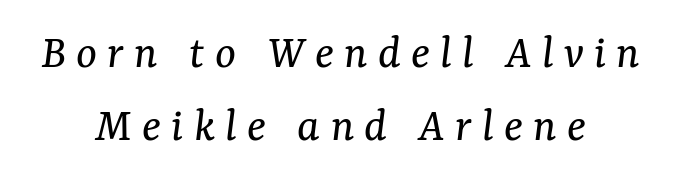
The image shows 49 px regular-weight serif type, italic (leaning right); set centered, normal line spacing (1.49x), unusually wide letter spacing (+0.21 em), not underlined; medium stroke contrast and a medium x-height.
